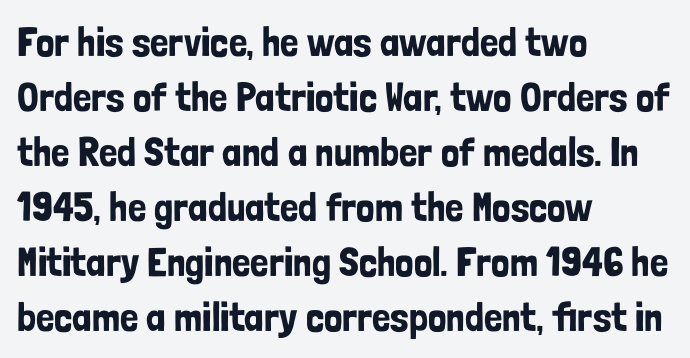
Q: Is the text italic (slanted)? A: No, it is upright.
Q: Is the typeface a serif or a sans-serif typeface? A: Sans-serif.
Q: Is the text underlined? A: No.
Q: How is the paragraph aligned? A: Left-aligned.
Q: Is the spacing between letters normal or unusually wide? A: Normal.
Q: Is the spacing between lines tight, normal or loose? A: Normal.
Q: Width (condensed, normal, or wide)? A: Condensed.
Q: Stroke contrast? A: Low.
Q: x-height? A: Medium.
Q: Monospaced? A: No.
